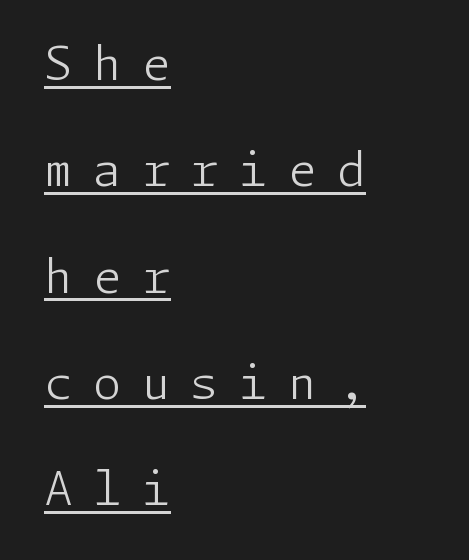
Q: Is the text bold? A: No.
Q: Is the text italic (slanted)? A: No, it is upright.
Q: Is the typeface a serif or a sans-serif typeface? A: Sans-serif.
Q: Is the text underlined? A: Yes.
Q: How is the paragraph aligned? A: Left-aligned.
Q: Is the spacing between letters normal or unusually wide? A: Unusually wide.
Q: Is the spacing between lines tight, normal or loose? A: Loose.
Q: Width (condensed, normal, or wide)? A: Normal.
Q: Stroke contrast? A: Low.
Q: x-height? A: Medium.
